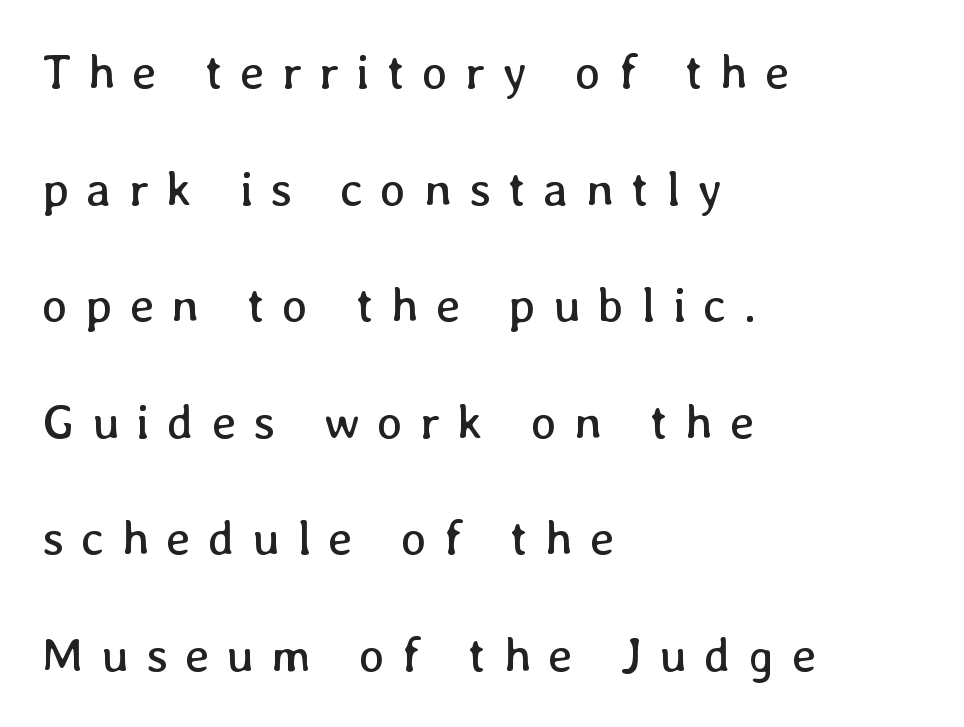
{"italic": "no", "bold": "no", "weight": "regular", "width": "normal", "stroke_contrast": "low", "x_height": "medium", "monospaced": "no", "underline": "no", "align": "left", "line_spacing": "loose", "line_spacing_ratio": 2.38, "letter_spacing": "wide", "letter_spacing_em": 0.35, "glyph_px": 49}
